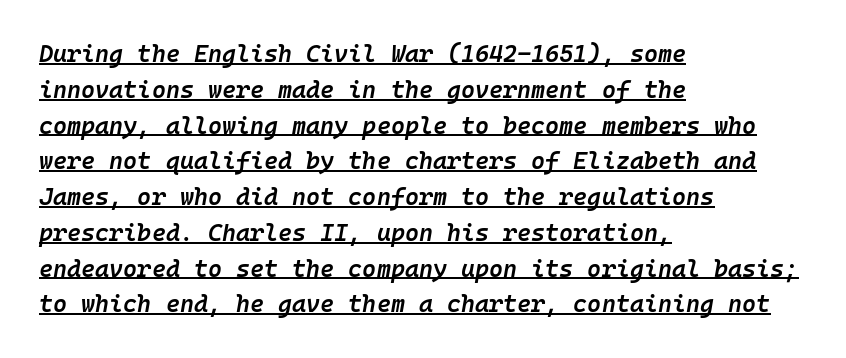
The image shows 24 px text type, italic (leaning right); set left-aligned, normal line spacing (1.49x), normal letter spacing, underlined.
